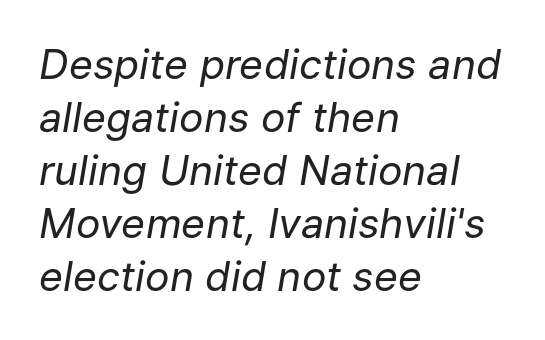
Q: Is the text bold? A: No.
Q: Is the text italic (slanted)? A: Yes, it leans right by about 9 degrees.
Q: Is the text underlined? A: No.
Q: How is the paragraph aligned? A: Left-aligned.
Q: Is the spacing between letters normal or unusually wide? A: Normal.
Q: Is the spacing between lines tight, normal or loose? A: Normal.
Q: Width (condensed, normal, or wide)? A: Normal.
Q: Stroke contrast? A: Low.
Q: x-height? A: Medium.
Q: Monospaced? A: No.
